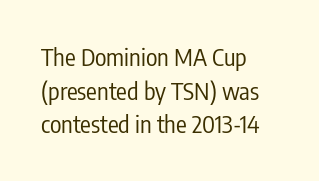
The image shows 24 px text type, upright; set left-aligned, normal line spacing (1.4x), normal letter spacing, not underlined.
